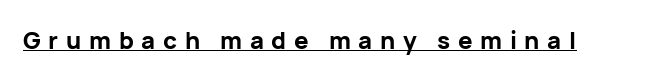
Q: Is the text bold? A: Yes.
Q: Is the text italic (slanted)? A: No, it is upright.
Q: Is the text underlined? A: Yes.
Q: Is the spacing between letters normal or unusually wide? A: Unusually wide.
